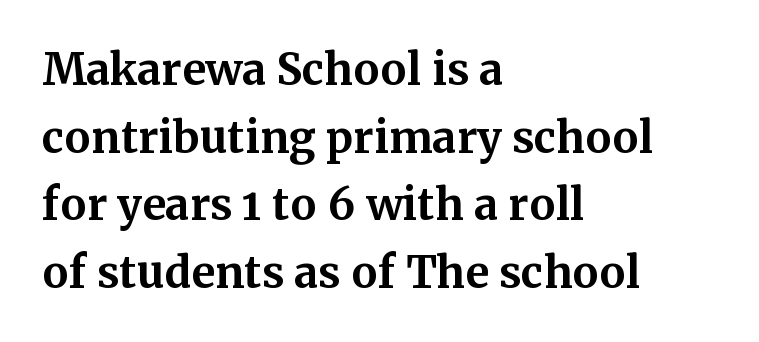
The words here are not underlined. The font is running at its bold setting. Regarding leading, the lines here are spaced in the standard way. Spacing between characters is what you'd get straight out of the box. Horizontally, the lines are justified to the leading edge only.
